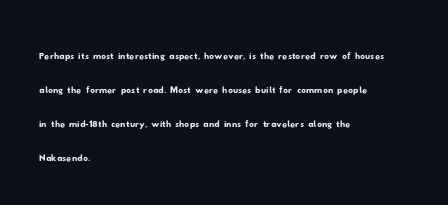
{"underline": "no", "align": "left", "line_spacing": "normal", "line_spacing_ratio": 1.41, "letter_spacing": "normal", "letter_spacing_em": 0.0, "glyph_px": 24}
